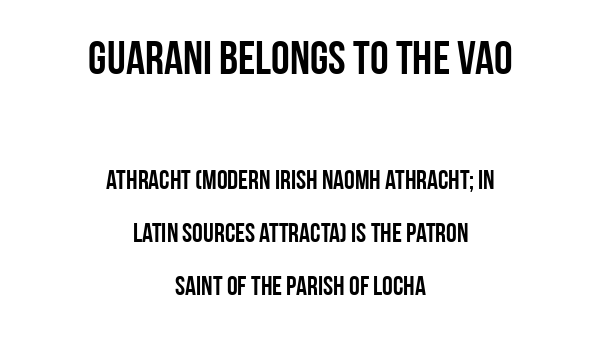
The image shows 47 px condensed sans-serif type, upright; set centered, loose line spacing (1.96x), normal letter spacing, not underlined; the first (top) block is 1.74x larger; low stroke contrast and a large x-height.
